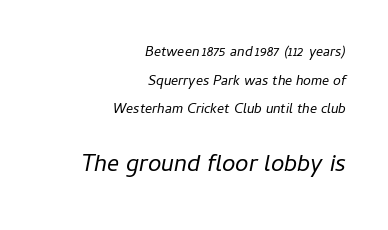
The gaps between neighbouring characters are ordinary and unremarkable. Note: smaller setting up top, larger setting below. The space between consecutive lines is lavish. In CSS terms this would be text-align: right.
